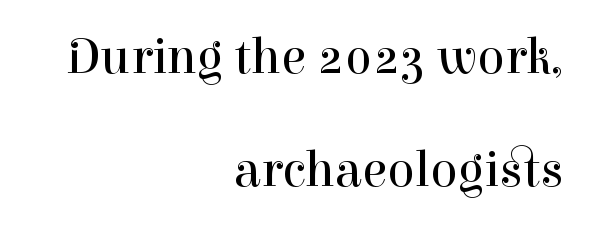
The image shows 51 px regular-weight serif type, upright; set right-aligned, loose line spacing (2.22x), normal letter spacing, not underlined; high stroke contrast and a medium x-height.
